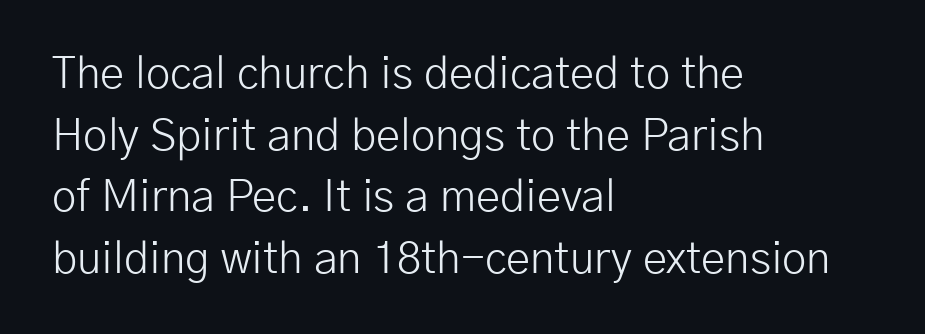
The image shows 44 px light sans-serif type, upright; set left-aligned, normal line spacing (1.4x), normal letter spacing, not underlined; low stroke contrast and a medium x-height.
